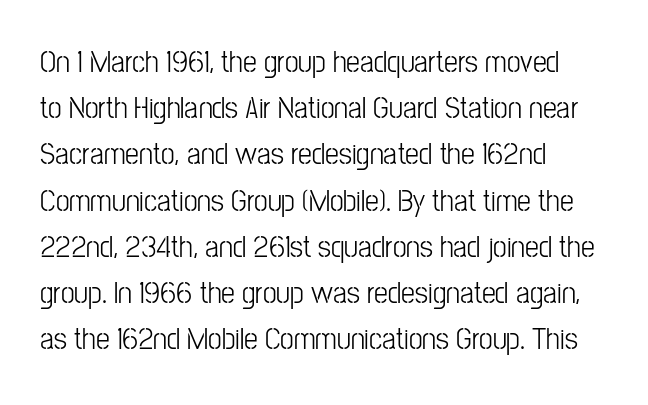
The image shows 31 px condensed sans-serif type, upright; set left-aligned, normal line spacing (1.49x), normal letter spacing, not underlined; low stroke contrast and a medium x-height.
